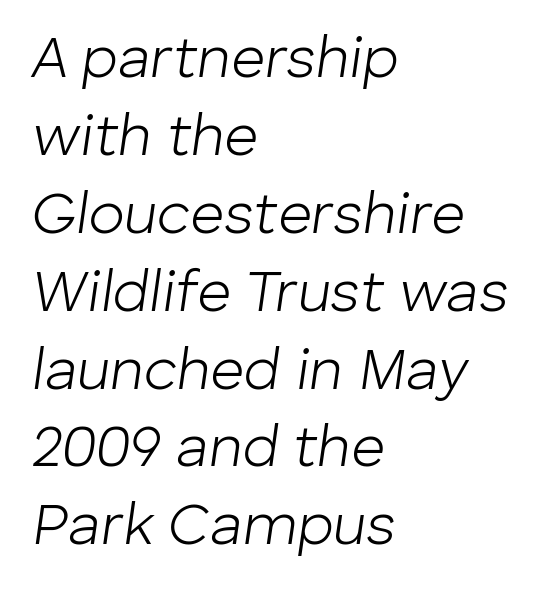
These lines keep a tight, regular rhythm from letter to letter. The face used here is proportionally spaced, like ordinary book or web type. The whole block is typeset with a tilt. Stems and bowls with no extra thickness — not bold. The passage is arranged the way most books set body copy — flush left.
